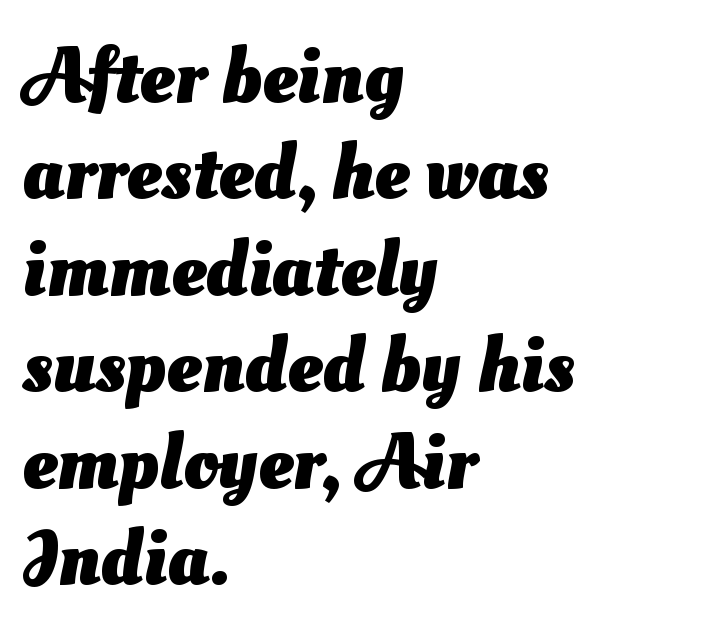
These lines keep a tight, regular rhythm from letter to letter. Weight: bold. The typeface chosen for these lines omits serifs. The foot of each line stays bare and open. You could not count columns in this text — the font is proportionally spaced.
